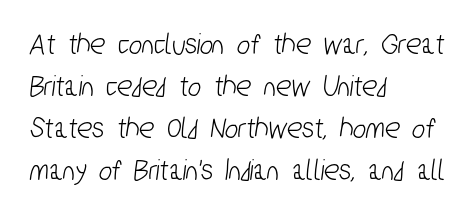
The image shows 31 px condensed sans-serif type; set left-aligned, normal line spacing (1.36x), normal letter spacing, not underlined; low stroke contrast and a medium x-height.
